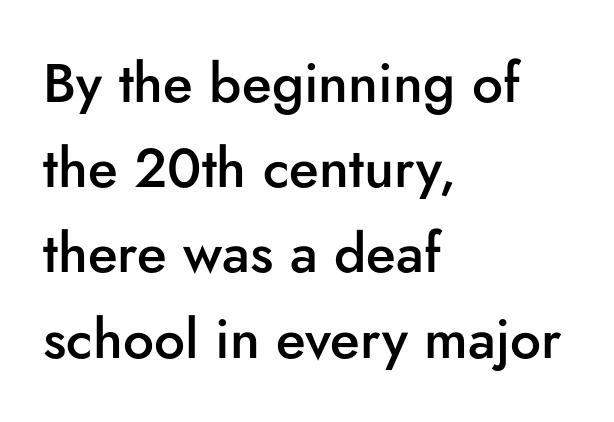
In terms of letterspacing, this is plain default setting. Check under the words: just untouched page. Notice how descenders clear the ascenders below comfortably — that's standard leading. Designer's note — italics off, roman on. Here the designer chose a conventional face with non-uniform glyph widths.
